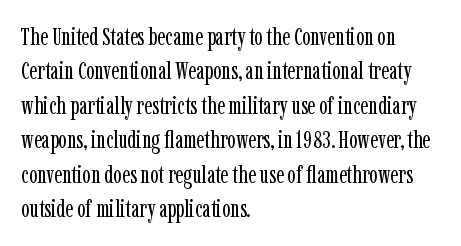
{"italic": "no", "bold": "no", "underline": "no", "align": "left", "line_spacing": "normal", "line_spacing_ratio": 1.38, "letter_spacing": "normal", "letter_spacing_em": 0.0, "glyph_px": 25}
